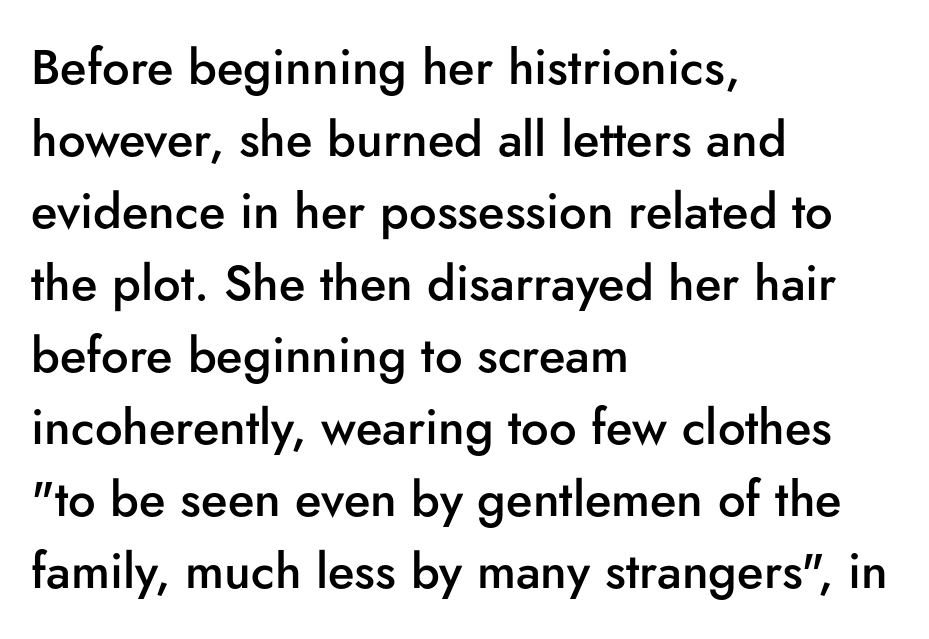
The paragraph has a hard left edge and a soft right edge. Regarding serifs, this sample does without them. The font's upright variant was chosen for this text. Beneath every word, the page is bare. Evenly set lines give the paragraph a standard silhouette. Inter-character spacing is left at the font's built-in metrics.
